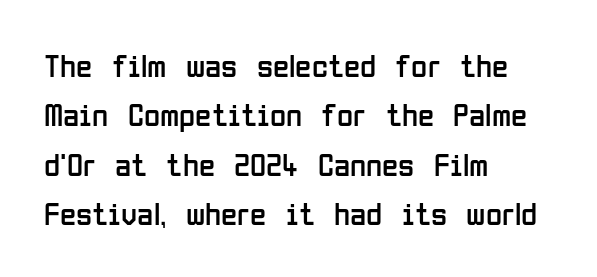
Stroke thickness stays within the range of a standard reading face or lighter. The glyphs are unaccompanied by any horizontal stroke below them. Regarding serifs, this sample does without them. The letters stand straight up with perfectly vertical stems. These lines are set flush left with a ragged right edge. Here the glyphs are tracked normally, forming tight word shapes.
